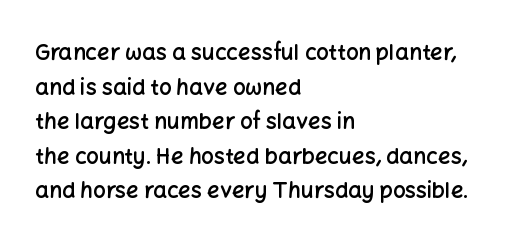
The image shows 22 px text type, upright; set left-aligned, normal line spacing (1.57x), normal letter spacing, not underlined.
